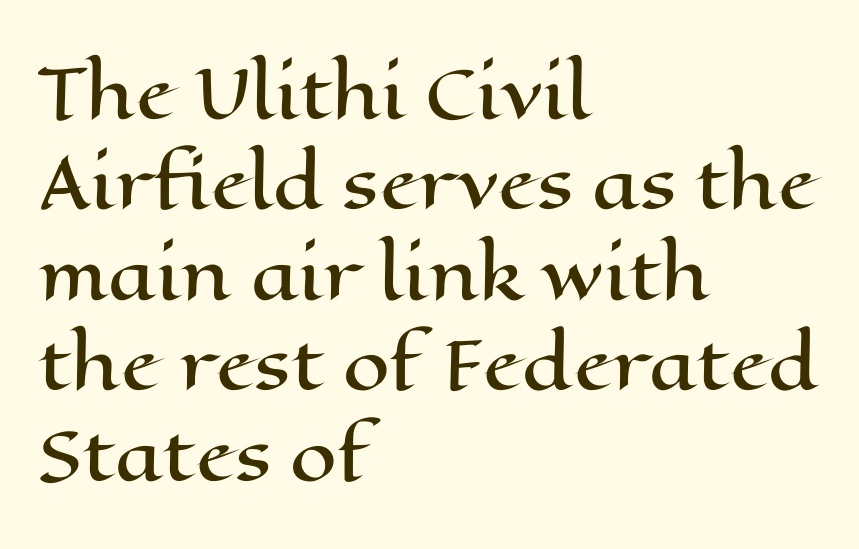
How would I describe the line gaps? Plain and ordinary. A roman cut, with each character standing at attention. The tracking reads as untouched default to a designer's eye. Unmarked baselines from the first word to the last. Proportional: the letters do not fall into vertical columns. Leftover space on each line is placed entirely after the last word.
